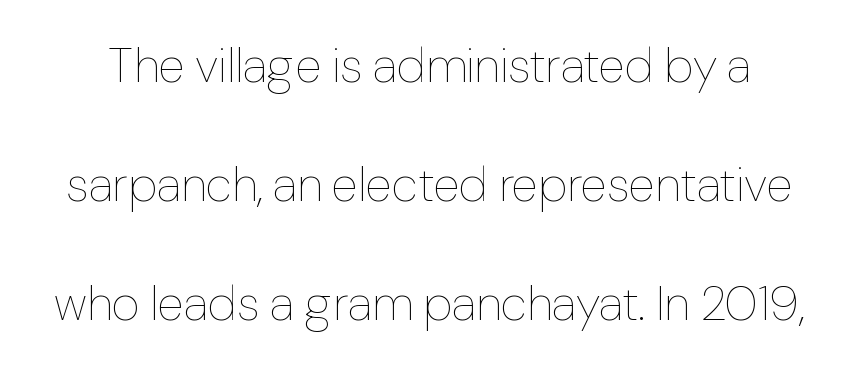
Q: Is the text bold? A: No.
Q: Is the text italic (slanted)? A: No, it is upright.
Q: Is the text underlined? A: No.
Q: Is the spacing between letters normal or unusually wide? A: Normal.
Q: Is the spacing between lines tight, normal or loose? A: Loose.
Q: Width (condensed, normal, or wide)? A: Normal.
Q: Stroke contrast? A: Low.
Q: x-height? A: Medium.
Q: Monospaced? A: No.
